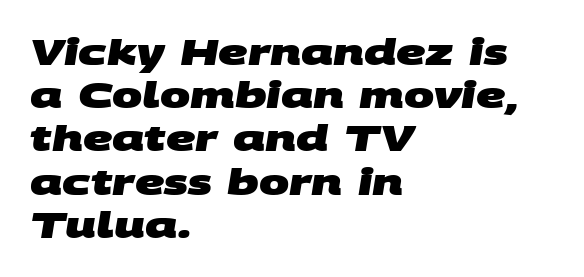
The image shows 36 px heavy, wide sans-serif type; set left-aligned, line spacing 1.2x, normal letter spacing, not underlined; medium stroke contrast and a large x-height.
